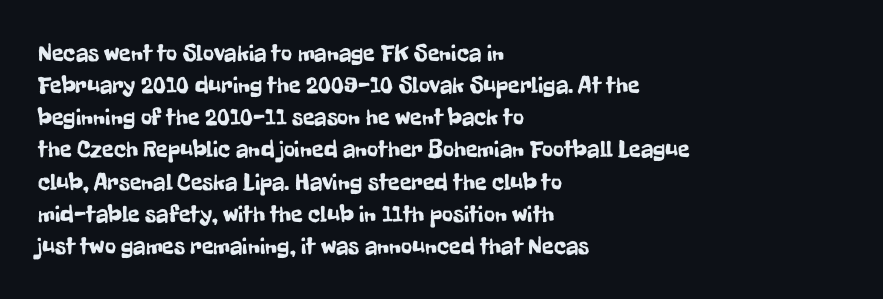
{"italic": "no", "underline": "no", "align": "left", "line_spacing": "normal", "line_spacing_ratio": 1.34, "letter_spacing": "normal", "letter_spacing_em": 0.0, "glyph_px": 24}
